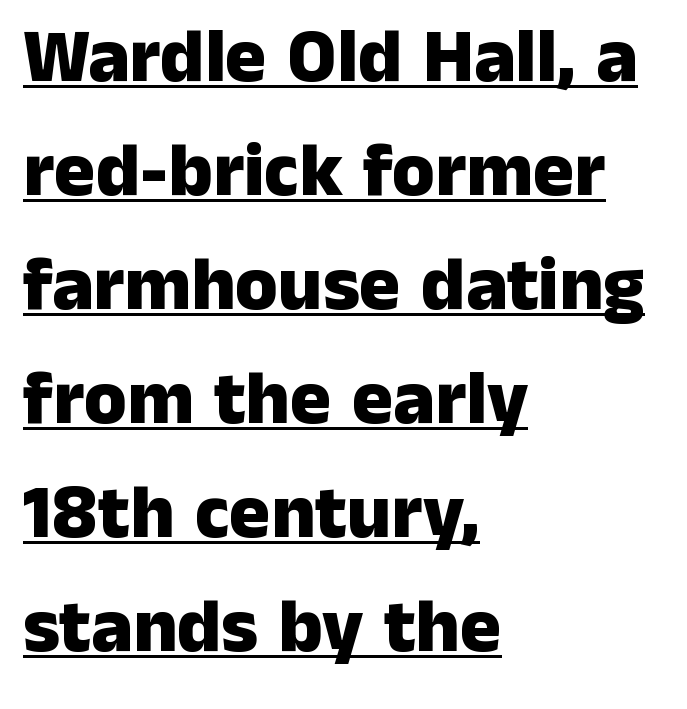
The image shows 77 px heavy sans-serif type, upright; set left-aligned, normal line spacing (1.48x), normal letter spacing, underlined; low stroke contrast and a medium x-height.
